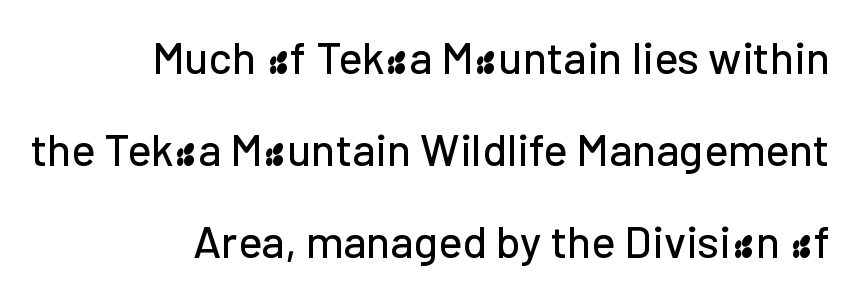
The rendering anchors every line to the right-hand side. No feet cap the strokes, marking this as sans-serif type. You could not count columns in this text — the font is proportionally spaced. The designer dialed line spacing up above the default.
